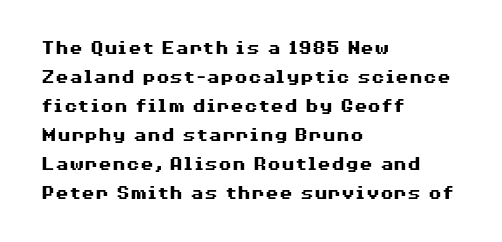
Q: Is the text bold? A: Yes.
Q: Is the text italic (slanted)? A: No, it is upright.
Q: Is the text underlined? A: No.
Q: How is the paragraph aligned? A: Left-aligned.
Q: Is the spacing between letters normal or unusually wide? A: Normal.
Q: Is the spacing between lines tight, normal or loose? A: Normal.
